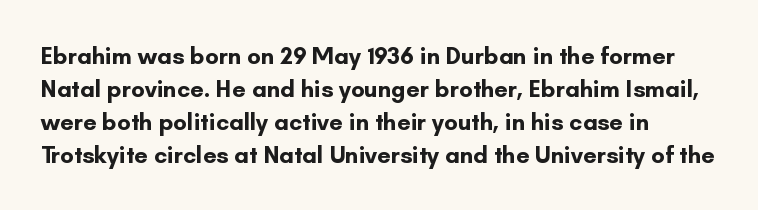
Q: Is the text bold? A: Yes.
Q: Is the text italic (slanted)? A: No, it is upright.
Q: Is the text underlined? A: No.
Q: How is the paragraph aligned? A: Left-aligned.
Q: Is the spacing between letters normal or unusually wide? A: Normal.
Q: Is the spacing between lines tight, normal or loose? A: Normal.
